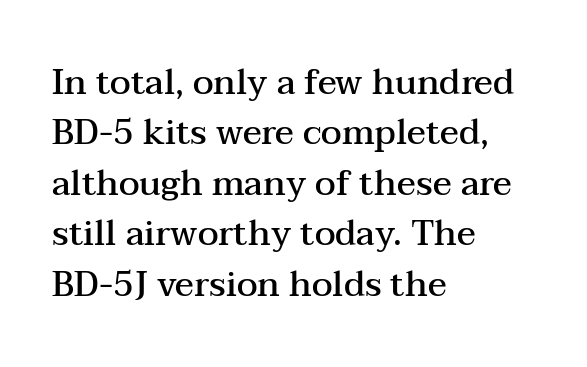
Upright lettering throughout. Horizontal bands of white between lines are of average thickness. Does the type have serifs? Yes, each stem ends in a small foot. The glyphs have the mass of a demibold cut, below bold.
